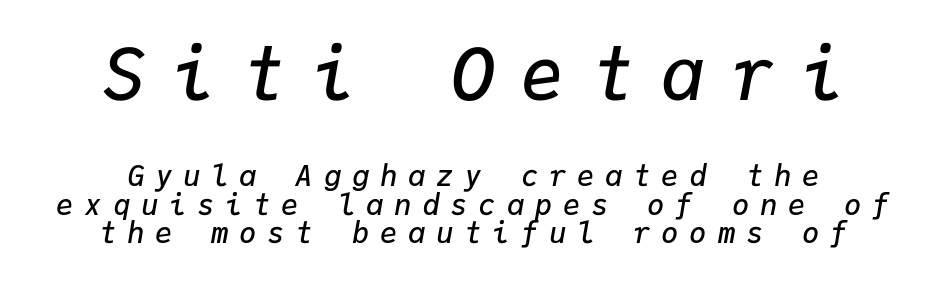
The image shows 72 px semibold type, italic (leaning right), monospaced; set centered, tight line spacing (0.97x), unusually wide letter spacing (+0.37 em), not underlined; the first (top) block is 2.48x larger; low stroke contrast and a medium x-height.
